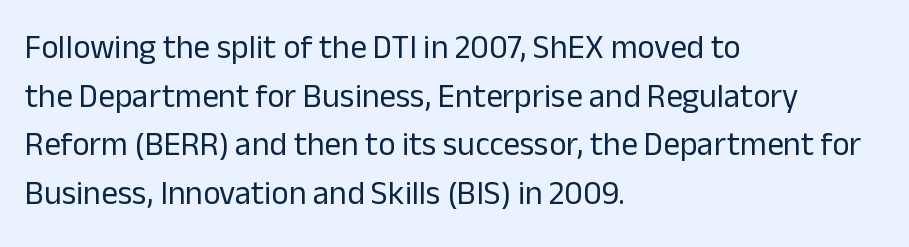
{"serif": "no", "italic": "no", "bold": "no", "weight": "regular", "width": "normal", "stroke_contrast": "low", "x_height": "medium", "monospaced": "no", "underline": "no", "align": "left", "line_spacing": "normal", "line_spacing_ratio": 1.47, "letter_spacing": "normal", "letter_spacing_em": 0.0, "glyph_px": 33}
